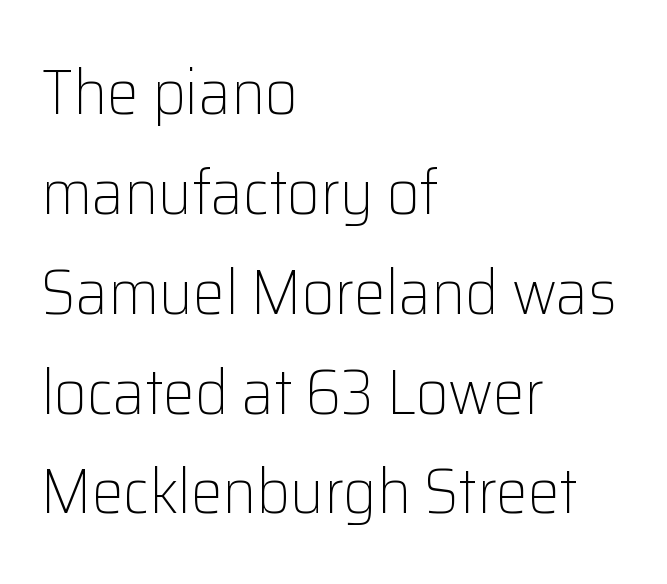
{"serif": "no", "italic": "no", "bold": "no", "weight": "light", "width": "normal", "stroke_contrast": "low", "x_height": "medium", "monospaced": "no", "underline": "no", "align": "left", "line_spacing": "normal", "line_spacing_ratio": 1.56, "letter_spacing": "normal", "letter_spacing_em": 0.0, "glyph_px": 64}
